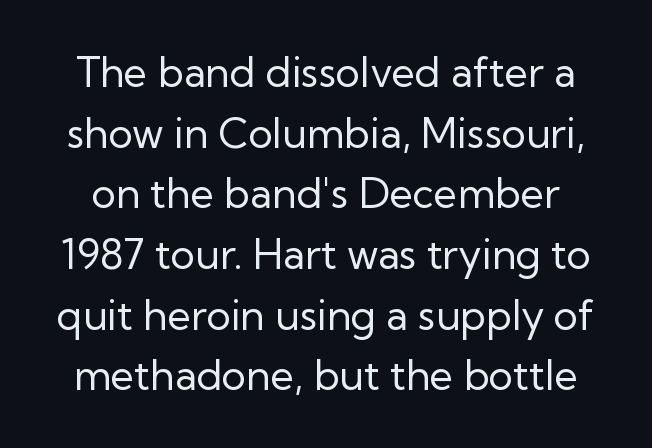
{"serif": "no", "italic": "no", "bold": "no", "weight": "regular", "width": "normal", "stroke_contrast": "low", "x_height": "medium", "monospaced": "no", "underline": "no", "line_spacing": "normal", "line_spacing_ratio": 1.48, "letter_spacing": "normal", "letter_spacing_em": 0.0, "glyph_px": 41}
